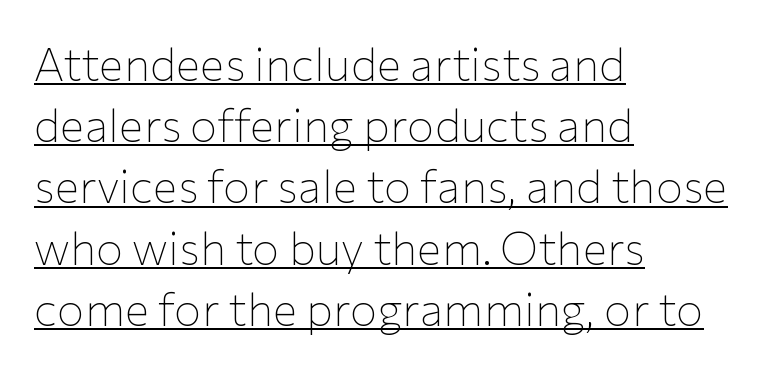
Q: Is the text bold? A: No.
Q: Is the text italic (slanted)? A: No, it is upright.
Q: Is the typeface a serif or a sans-serif typeface? A: Sans-serif.
Q: Is the text underlined? A: Yes.
Q: How is the paragraph aligned? A: Left-aligned.
Q: Is the spacing between letters normal or unusually wide? A: Normal.
Q: Is the spacing between lines tight, normal or loose? A: Normal.
Q: Width (condensed, normal, or wide)? A: Normal.
Q: Stroke contrast? A: Low.
Q: x-height? A: Medium.
Q: Monospaced? A: No.
